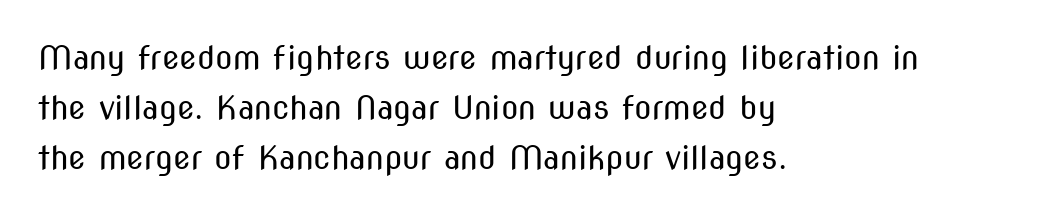
{"serif": "no", "italic": "no", "bold": "no", "weight": "regular", "width": "condensed", "stroke_contrast": "medium", "x_height": "medium", "monospaced": "no", "underline": "no", "align": "left", "line_spacing": "normal", "line_spacing_ratio": 1.56, "letter_spacing": "normal", "letter_spacing_em": 0.0, "glyph_px": 32}
